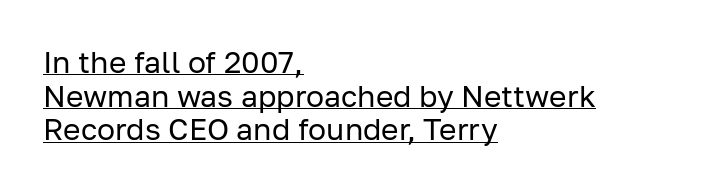
The axis of the letterforms is exactly vertical. The designer went with a sans here, leaving each stem footless. These glyphs show unthickened strokes, regular width or finer. Honestly, the rows look squashed on top of each other. One-word summary of the alignment: left.
